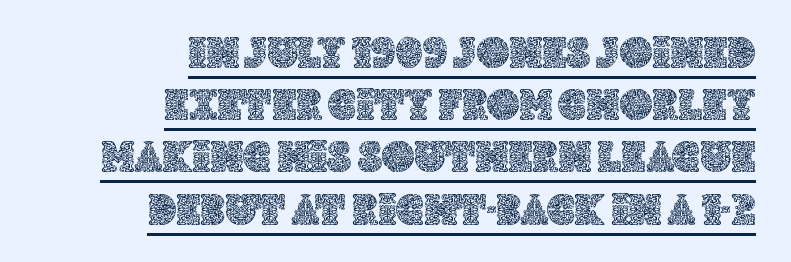
{"italic": "no", "width": "normal", "x_height": "large", "monospaced": "no", "underline": "yes", "align": "right", "line_spacing_ratio": 1.16, "letter_spacing": "normal", "letter_spacing_em": 0.0, "glyph_px": 45}
